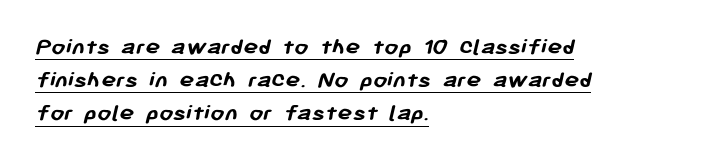
Q: Is the text bold? A: Yes.
Q: Is the text underlined? A: Yes.
Q: How is the paragraph aligned? A: Left-aligned.
Q: Is the spacing between letters normal or unusually wide? A: Normal.
Q: Is the spacing between lines tight, normal or loose? A: Normal.
